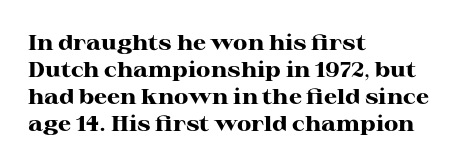
Q: Is the text bold? A: Yes.
Q: Is the text italic (slanted)? A: No, it is upright.
Q: Is the text underlined? A: No.
Q: How is the paragraph aligned? A: Left-aligned.
Q: Is the spacing between letters normal or unusually wide? A: Normal.
Q: Is the spacing between lines tight, normal or loose? A: Normal.
